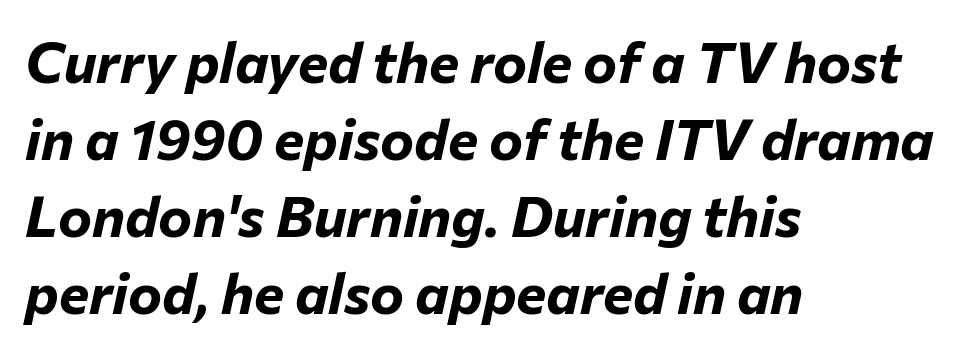
The image shows 57 px bold type, italic (leaning right); set left-aligned, normal line spacing (1.35x), normal letter spacing, not underlined; low stroke contrast and a medium x-height.
